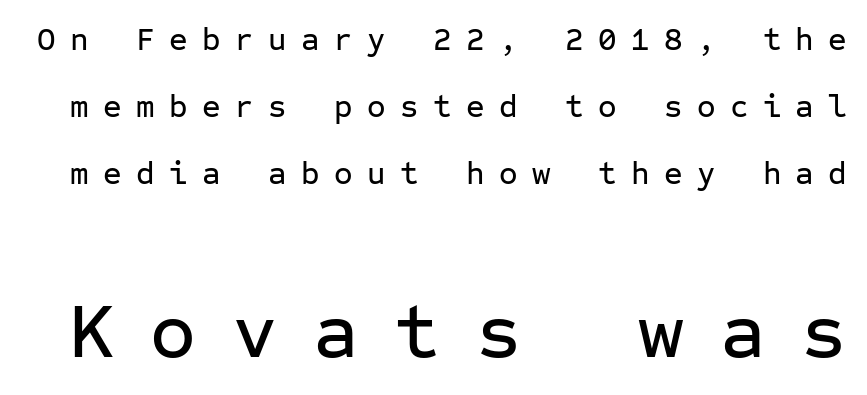
{"serif": "no", "italic": "no", "width": "normal", "stroke_contrast": "low", "x_height": "medium", "monospaced": "yes", "underline": "no", "line_spacing": "loose", "line_spacing_ratio": 2.09, "letter_spacing": "wide", "letter_spacing_em": 0.45, "larger_block": "second", "size_ratio": 2.47, "glyph_px": 79}
